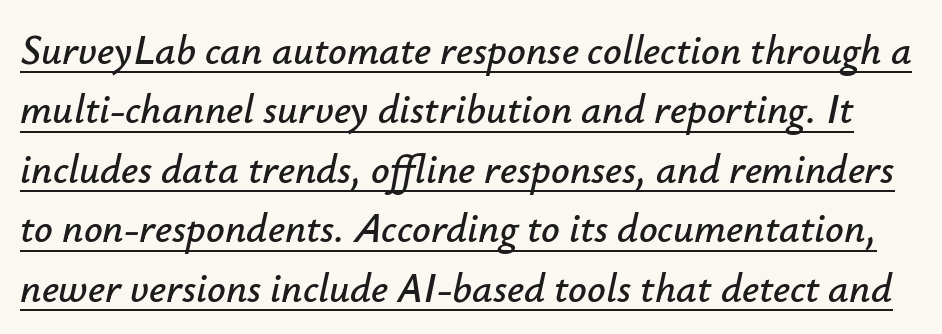
The image shows 41 px text type, italic (leaning right); set normal line spacing (1.45x), normal letter spacing, underlined; low stroke contrast and a small x-height.
